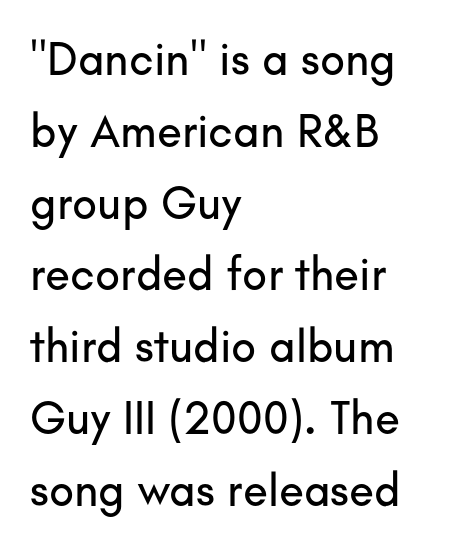
{"serif": "no", "italic": "no", "width": "normal", "stroke_contrast": "low", "x_height": "small", "monospaced": "no", "underline": "no", "align": "left", "line_spacing": "normal", "line_spacing_ratio": 1.56, "letter_spacing": "normal", "letter_spacing_em": 0.0, "glyph_px": 46}
